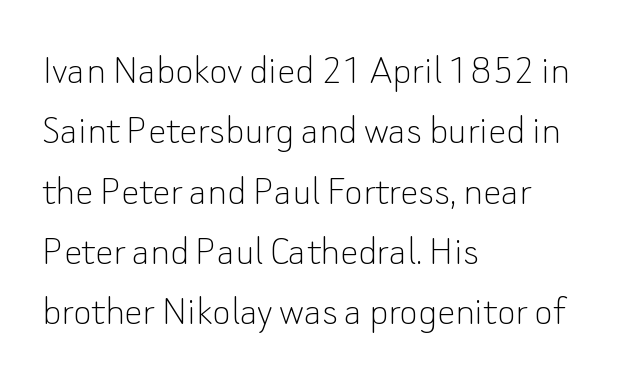
{"serif": "no", "italic": "no", "bold": "no", "weight": "thin", "width": "normal", "stroke_contrast": "low", "x_height": "small", "monospaced": "no", "underline": "no", "align": "left", "line_spacing": "normal", "line_spacing_ratio": 1.34, "letter_spacing": "normal", "letter_spacing_em": 0.0, "glyph_px": 45}
